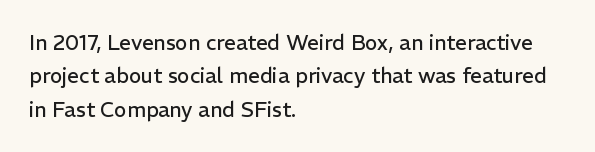
Q: Is the text bold? A: No.
Q: Is the text italic (slanted)? A: No, it is upright.
Q: Is the text underlined? A: No.
Q: How is the paragraph aligned? A: Left-aligned.
Q: Is the spacing between letters normal or unusually wide? A: Normal.
Q: Is the spacing between lines tight, normal or loose? A: Normal.
